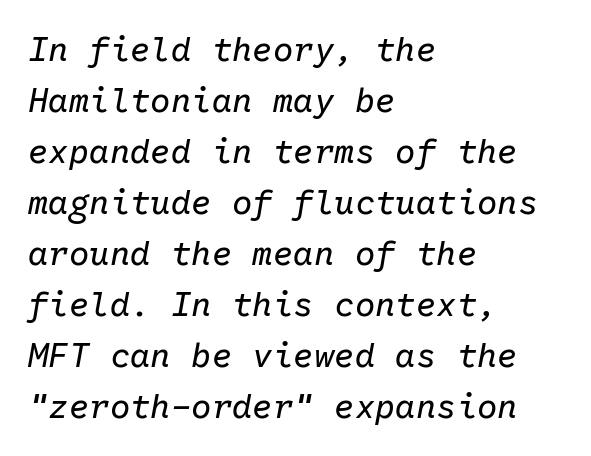
Q: Is the text bold? A: No.
Q: Is the text italic (slanted)? A: Yes, it leans right by about 10 degrees.
Q: Is the text underlined? A: No.
Q: How is the paragraph aligned? A: Left-aligned.
Q: Is the spacing between letters normal or unusually wide? A: Normal.
Q: Is the spacing between lines tight, normal or loose? A: Normal.
Q: Width (condensed, normal, or wide)? A: Normal.
Q: Stroke contrast? A: Low.
Q: x-height? A: Medium.
Q: Monospaced? A: Yes.
